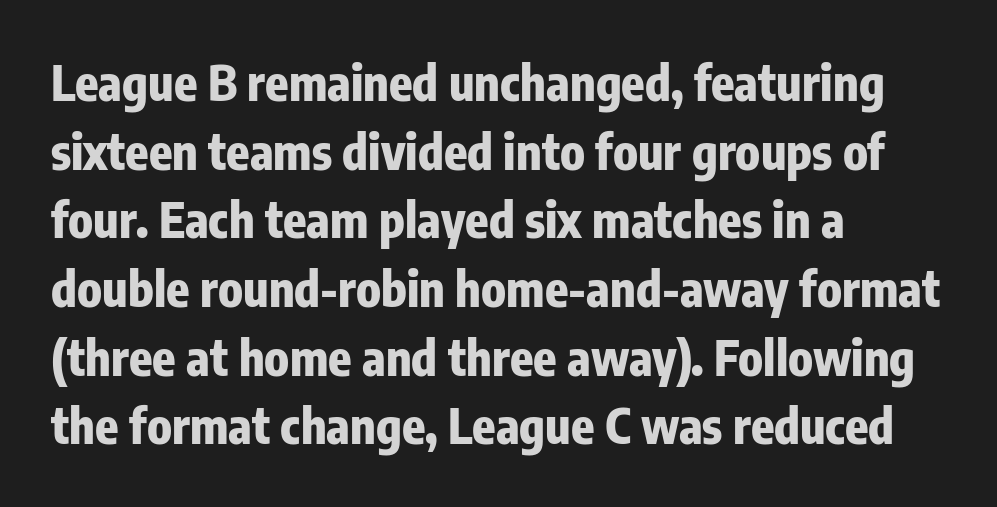
A typesetter would call this proportional, since set widths differ per character. Every character sits straight up, as roman type does. Unmarked baselines from the first word to the last. Is this a sans? Yes — the strokes have no serifs.
